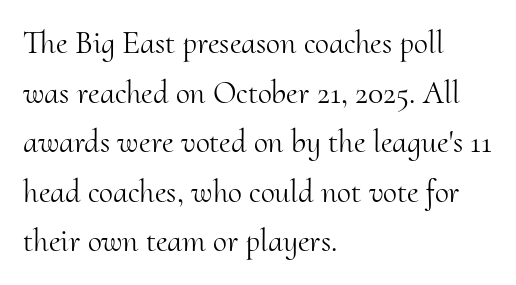
The image shows 32 px light serif type, upright; set left-aligned, normal line spacing (1.55x), normal letter spacing, not underlined; medium stroke contrast and a small x-height.
